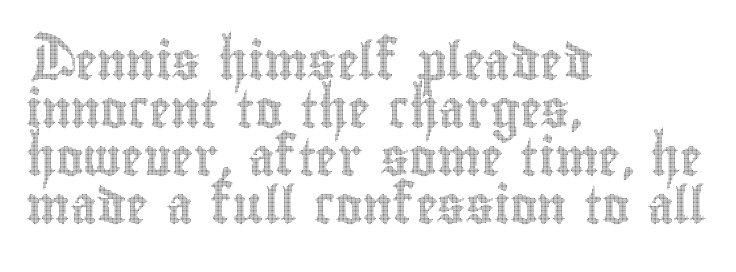
Q: Is the text italic (slanted)? A: No, it is upright.
Q: Is the text underlined? A: No.
Q: How is the paragraph aligned? A: Left-aligned.
Q: Is the spacing between letters normal or unusually wide? A: Normal.
Q: Is the spacing between lines tight, normal or loose? A: Normal.
Q: Width (condensed, normal, or wide)? A: Condensed.
Q: x-height? A: Small.
Q: Monospaced? A: No.
